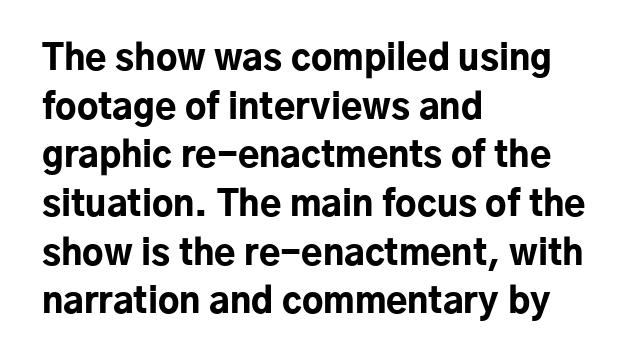
The letters sit at their default tracking, neither squeezed nor spread. The lines sit at an ordinary, default distance from one another. On the weight axis this lands at bold, roughly 700. The characters display no serif detailing; their extremities are plain. Character widths vary here, with narrow letters taking less room than wide ones. When letters stand straight like this, we call the style roman or upright.
